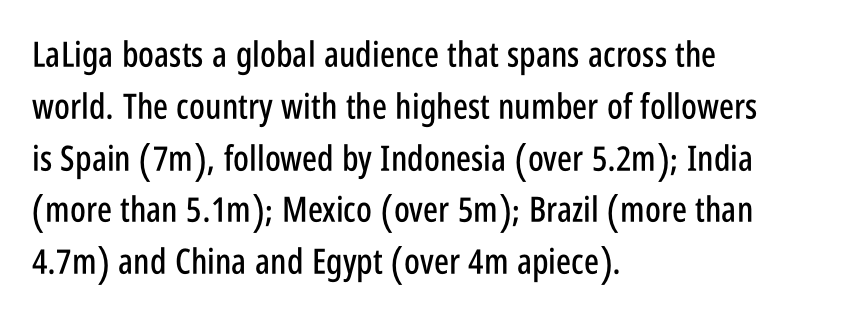
{"serif": "no", "italic": "no", "width": "condensed", "stroke_contrast": "low", "x_height": "large", "monospaced": "no", "underline": "no", "align": "left", "line_spacing": "normal", "line_spacing_ratio": 1.48, "letter_spacing": "normal", "letter_spacing_em": 0.0, "glyph_px": 35}
